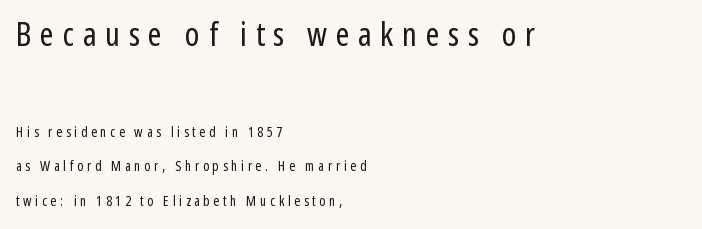
Nobody drew a line under any word here. Larger block? The one above; the one below is distinctly smaller. Ordinary non-slanted type is in use. The weight tops out at a normal text grade. Serifs: no, the terminals of the letterforms are clean. Here the designer chose a conventional face with non-uniform glyph widths.
